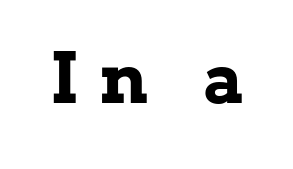
Q: Is the text bold? A: Yes.
Q: Is the text italic (slanted)? A: No, it is upright.
Q: Is the typeface a serif or a sans-serif typeface? A: Serif.
Q: Is the text underlined? A: No.
Q: Is the spacing between letters normal or unusually wide? A: Unusually wide.
Q: Width (condensed, normal, or wide)? A: Normal.
Q: Stroke contrast? A: Low.
Q: x-height? A: Medium.
Q: Monospaced? A: No.
